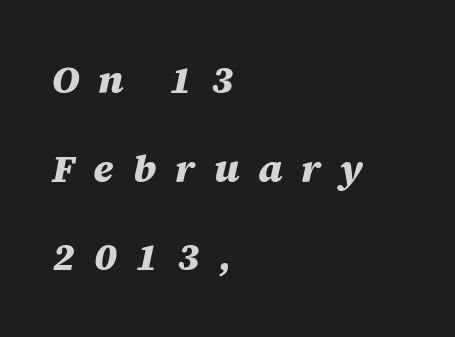
The face used here is rendered with a markedly widened letterfit. A great deal of white space separates one row of letters from the next. Notice how the passage keeps a crisp vertical edge on the left only. The glyphs are unaccompanied by any horizontal stroke below them.
